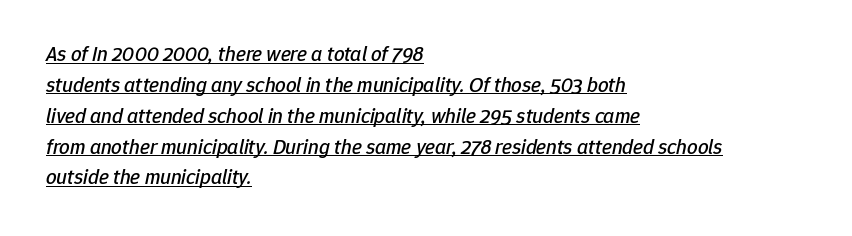
{"italic": "yes", "lean": "right", "slant_degrees": 12, "underline": "yes", "align": "left", "line_spacing": "normal", "line_spacing_ratio": 1.47, "letter_spacing": "normal", "letter_spacing_em": 0.0, "glyph_px": 21}
